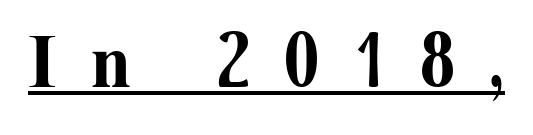
A serif font was chosen for this passage. This is the regular roman posture of the typeface. The rendering uses a bold face; every stroke is thick and dark. Think of a printed novel: that variable character pitch is what you see here. What decoration does the sample have? An underline.
